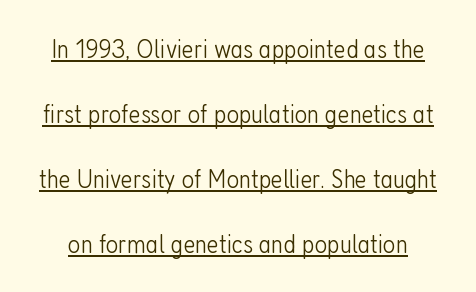
The image shows 27 px text type, upright; set loose line spacing (2.41x), normal letter spacing, underlined.
